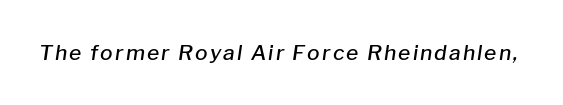
The image shows 21 px text type, italic (leaning right); set not underlined.
